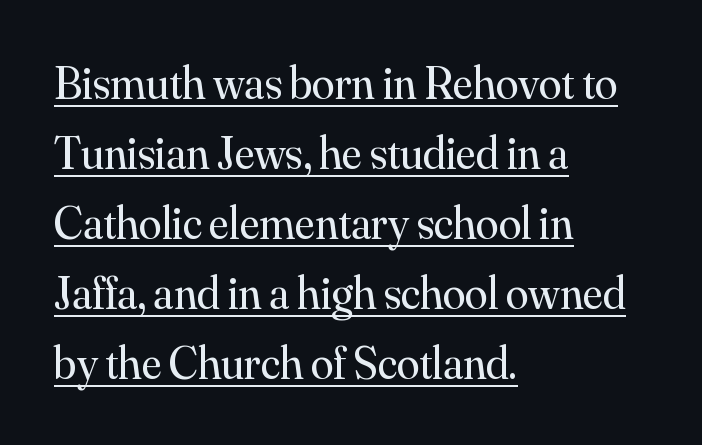
The image shows 46 px regular-weight serif type, upright; set left-aligned, normal line spacing (1.52x), normal letter spacing, underlined; medium stroke contrast and a small x-height.
